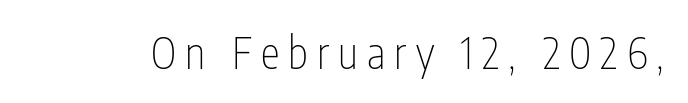
Q: Is the text bold? A: No.
Q: Is the text italic (slanted)? A: No, it is upright.
Q: Is the typeface a serif or a sans-serif typeface? A: Sans-serif.
Q: Is the text underlined? A: No.
Q: Is the spacing between letters normal or unusually wide? A: Unusually wide.
Q: Width (condensed, normal, or wide)? A: Condensed.
Q: Stroke contrast? A: Low.
Q: x-height? A: Medium.
Q: Monospaced? A: No.
